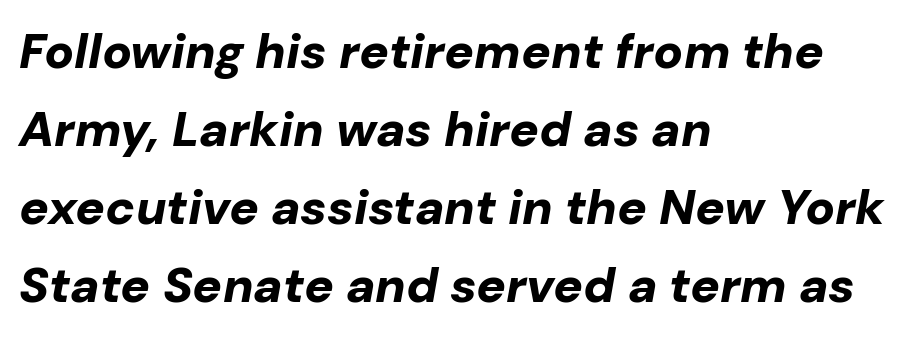
The image shows 49 px bold type, italic (leaning right); set left-aligned, normal line spacing (1.59x), normal letter spacing, not underlined; low stroke contrast and a medium x-height.
